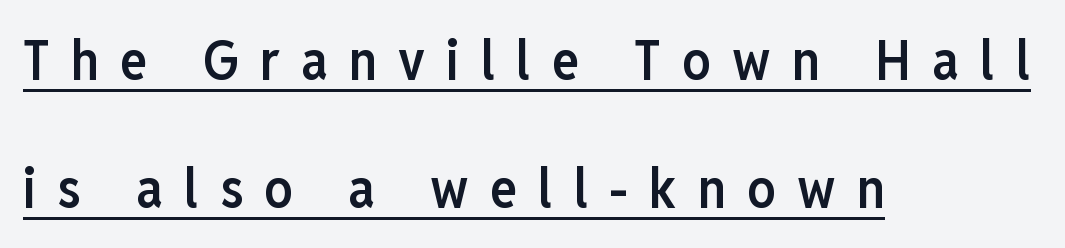
{"serif": "no", "italic": "no", "bold": "semi", "weight": "semibold", "width": "condensed", "stroke_contrast": "low", "x_height": "medium", "monospaced": "no", "underline": "yes", "align": "left", "line_spacing": "loose", "line_spacing_ratio": 2.28, "letter_spacing": "wide", "letter_spacing_em": 0.38, "glyph_px": 56}
